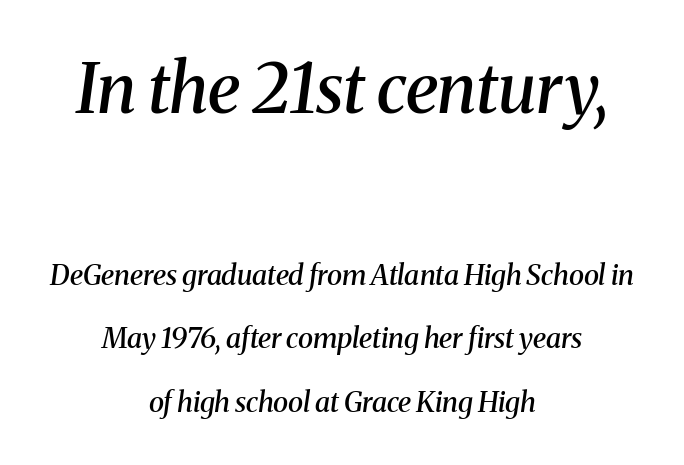
{"serif": "yes", "italic": "yes", "lean": "right", "slant_degrees": 8, "bold": "semi", "weight": "semibold", "width": "normal", "stroke_contrast": "medium", "x_height": "medium", "monospaced": "no", "underline": "no", "align": "center", "line_spacing": "loose", "line_spacing_ratio": 2.27, "letter_spacing": "normal", "letter_spacing_em": 0.0, "larger_block": "first", "size_ratio": 2.46, "glyph_px": 69}
